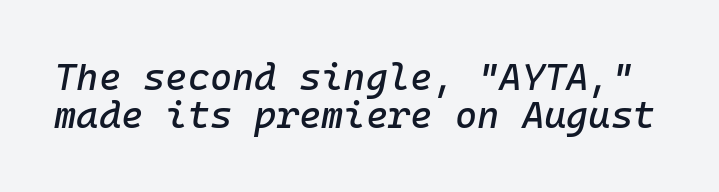
The passage shown has conventional tracking throughout. The space directly below the letters is spotless. These lines huddle together more closely than default settings would place them. Fixed-width glyphs throughout — classic coding-font behaviour. Quick note: italic.
